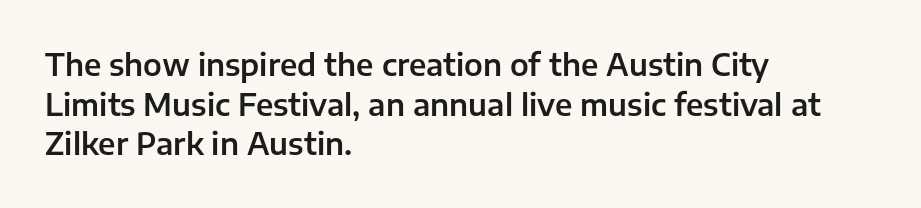
{"serif": "no", "italic": "no", "width": "normal", "stroke_contrast": "low", "x_height": "medium", "monospaced": "no", "underline": "no", "align": "left", "line_spacing": "normal", "line_spacing_ratio": 1.32, "letter_spacing": "normal", "letter_spacing_em": 0.0, "glyph_px": 30}
